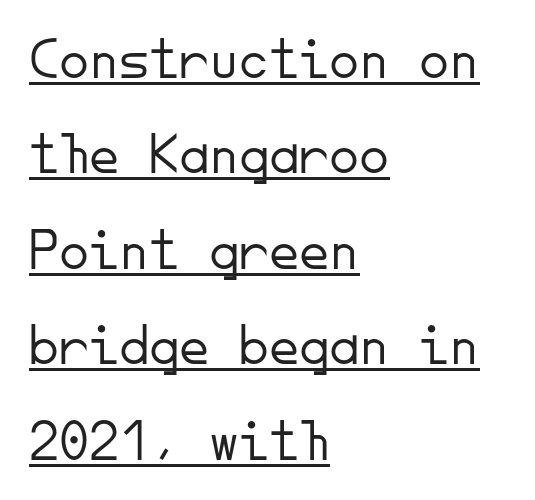
{"serif": "no", "italic": "no", "bold": "no", "weight": "light", "width": "normal", "stroke_contrast": "low", "x_height": "small", "monospaced": "yes", "underline": "yes", "align": "left", "line_spacing": "normal", "line_spacing_ratio": 1.59, "letter_spacing": "normal", "letter_spacing_em": 0.0, "glyph_px": 60}
